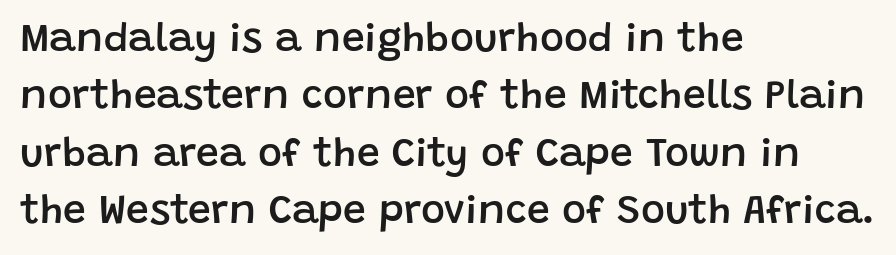
Stems and bowls a touch heavier than normal — semibold. This rendering employs a face without finishing strokes, i.e., a sans-serif. Nobody drew a line under any word here. Proportional: the letters do not fall into vertical columns. Reading down the block, your eye returns to a fixed left position each line. Whoever set this chose a conventional vertical rhythm.
